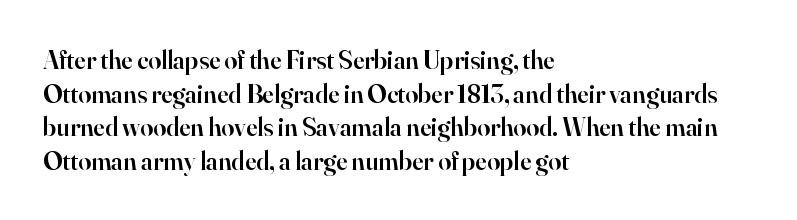
{"italic": "no", "bold": "semi", "underline": "no", "align": "left", "line_spacing": "normal", "line_spacing_ratio": 1.29, "letter_spacing": "normal", "letter_spacing_em": 0.0, "glyph_px": 26}
